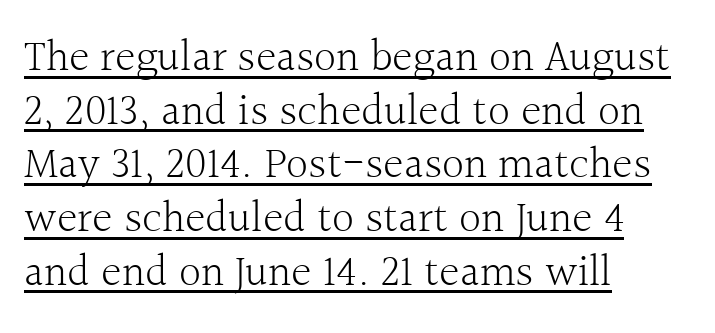
Q: Is the text bold? A: No.
Q: Is the text italic (slanted)? A: No, it is upright.
Q: Is the typeface a serif or a sans-serif typeface? A: Serif.
Q: Is the text underlined? A: Yes.
Q: How is the paragraph aligned? A: Left-aligned.
Q: Is the spacing between letters normal or unusually wide? A: Normal.
Q: Width (condensed, normal, or wide)? A: Normal.
Q: x-height? A: Medium.
Q: Monospaced? A: No.
